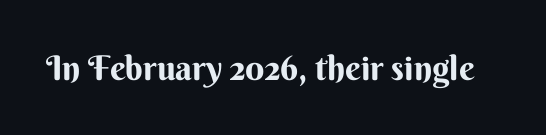
Q: Is the text bold? A: Yes.
Q: Is the text italic (slanted)? A: No, it is upright.
Q: Is the typeface a serif or a sans-serif typeface? A: Sans-serif.
Q: Is the text underlined? A: No.
Q: Is the spacing between letters normal or unusually wide? A: Normal.
Q: Width (condensed, normal, or wide)? A: Normal.
Q: Stroke contrast? A: Medium.
Q: x-height? A: Small.
Q: Monospaced? A: No.
